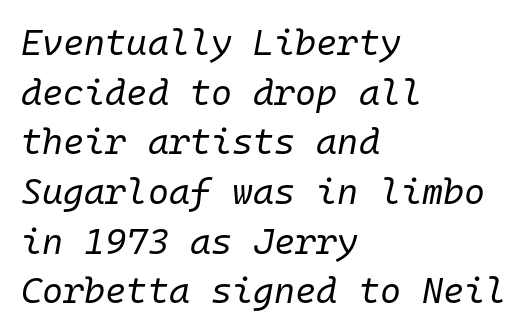
The image shows 36 px regular-weight type, italic (leaning right), monospaced; set left-aligned, normal line spacing (1.38x), normal letter spacing, not underlined; low stroke contrast and a medium x-height.
